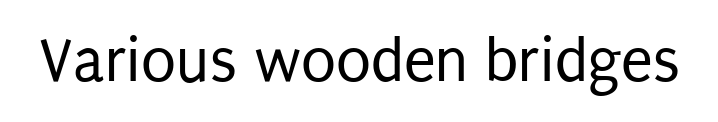
The image shows 64 px regular-weight, condensed sans-serif type, upright; set normal letter spacing, not underlined; low stroke contrast and a large x-height.
